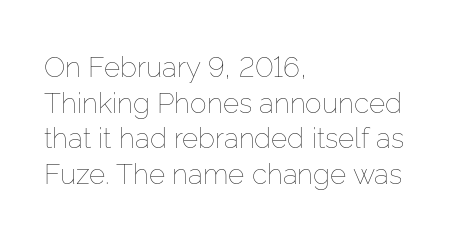
Q: Is the text bold? A: No.
Q: Is the text italic (slanted)? A: No, it is upright.
Q: Is the text underlined? A: No.
Q: How is the paragraph aligned? A: Left-aligned.
Q: Is the spacing between letters normal or unusually wide? A: Normal.
Q: Is the spacing between lines tight, normal or loose? A: Normal.
Q: Width (condensed, normal, or wide)? A: Normal.
Q: Stroke contrast? A: Low.
Q: x-height? A: Medium.
Q: Monospaced? A: No.
